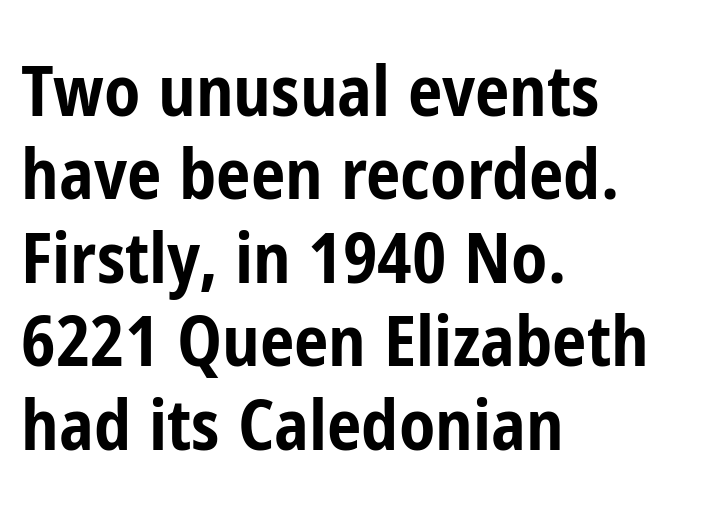
The image shows 69 px bold, condensed sans-serif type, upright; set left-aligned, line spacing 1.21x, normal letter spacing, not underlined; low stroke contrast and a medium x-height.
